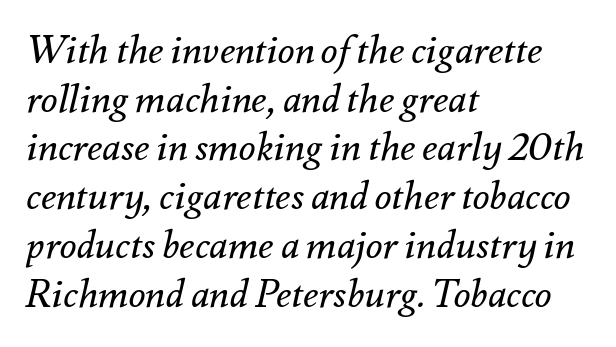
Q: Is the text bold? A: No.
Q: Is the text italic (slanted)? A: Yes, it leans right by about 12 degrees.
Q: Is the text underlined? A: No.
Q: How is the paragraph aligned? A: Left-aligned.
Q: Is the spacing between letters normal or unusually wide? A: Normal.
Q: Is the spacing between lines tight, normal or loose? A: Normal.
Q: Width (condensed, normal, or wide)? A: Normal.
Q: Stroke contrast? A: Medium.
Q: x-height? A: Small.
Q: Monospaced? A: No.
